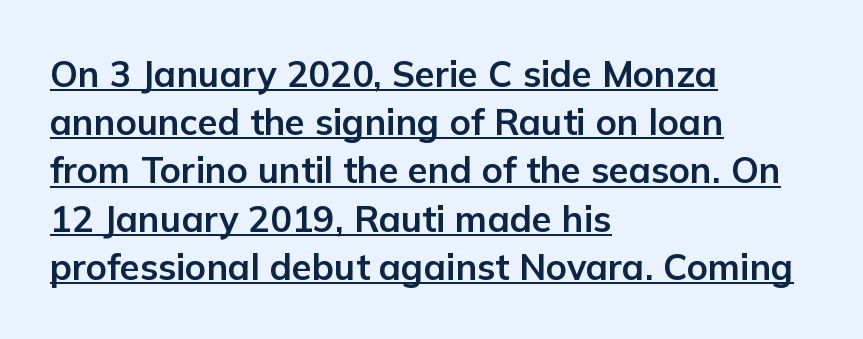
The image shows 36 px bold sans-serif type, upright; set left-aligned, normal line spacing (1.34x), normal letter spacing, underlined; low stroke contrast and a medium x-height.
